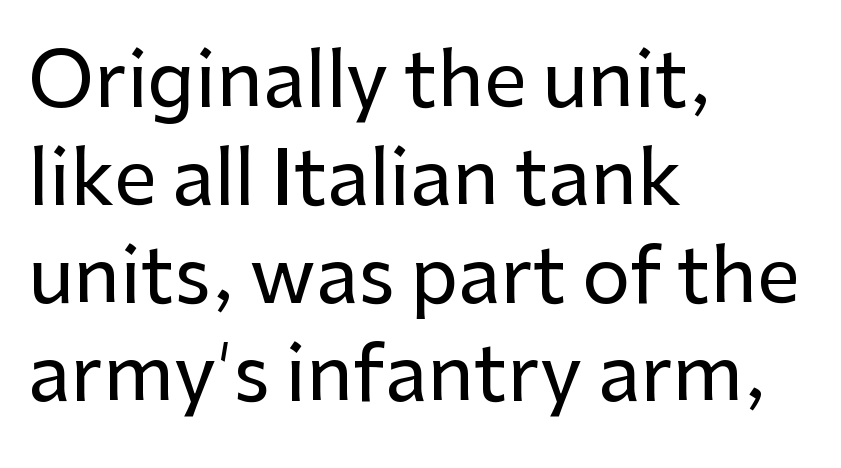
The image shows 76 px sans-serif type, upright; set left-aligned, normal line spacing (1.29x), normal letter spacing, not underlined; low stroke contrast and a medium x-height.
